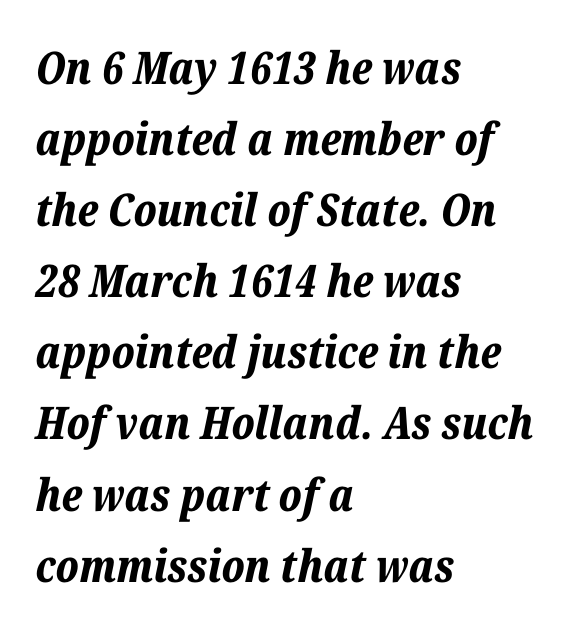
Q: Is the text bold? A: Yes.
Q: Is the text italic (slanted)? A: Yes, it leans right by about 12 degrees.
Q: Is the text underlined? A: No.
Q: How is the paragraph aligned? A: Left-aligned.
Q: Is the spacing between letters normal or unusually wide? A: Normal.
Q: Is the spacing between lines tight, normal or loose? A: Normal.
Q: Width (condensed, normal, or wide)? A: Normal.
Q: Stroke contrast? A: Low.
Q: x-height? A: Medium.
Q: Monospaced? A: No.
